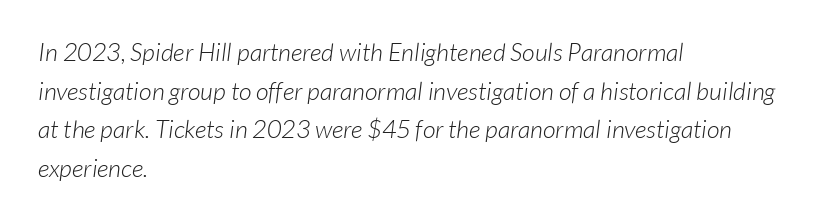
The face looks like a standard text weight, possibly lighter. How are the letters spaced? Ordinarily, with no added tracking. The paragraph has a hard left edge and a soft right edge. The specimen omits any rule beneath the text block's lines. Is there much room between lines? A standard amount, neither cramped nor airy.
